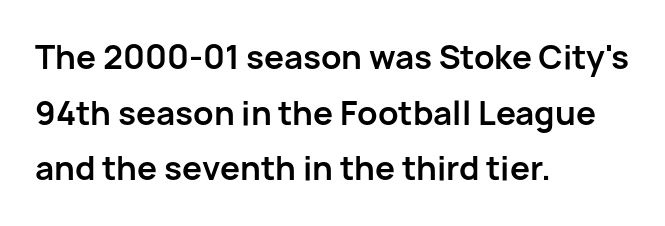
{"serif": "no", "italic": "no", "bold": "yes", "weight": "bold", "width": "normal", "stroke_contrast": "low", "x_height": "medium", "monospaced": "no", "underline": "no", "align": "left", "line_spacing_ratio": 1.74, "letter_spacing": "normal", "letter_spacing_em": 0.0, "glyph_px": 32}
